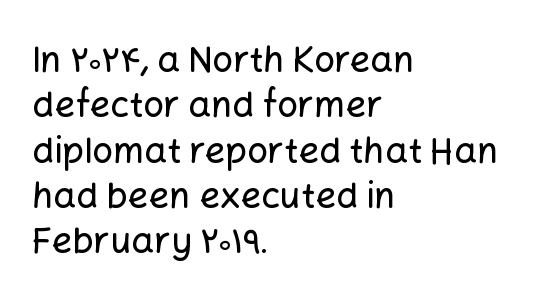
The image shows 36 px sans-serif type, upright; set left-aligned, normal line spacing (1.26x), normal letter spacing, not underlined; low stroke contrast and a medium x-height.
